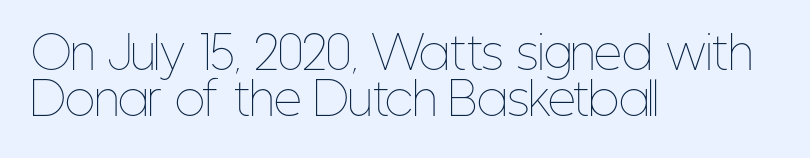
Words float on clear page, feet unadorned. Caption: standard tracking, unaltered. A student would call this left alignment; a typographer would say flush left, rag right. The weight would be labelled regular, book, light, or lighter still.
